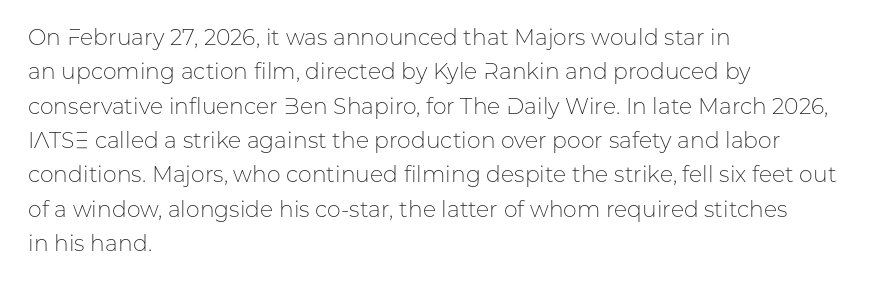
The specimen reads as upright at a glance. Is the stroke heavy? The answer is a plain regular-or-lighter. Clear beneath every line of the passage. Notice how descenders clear the ascenders below comfortably — that's standard leading.
